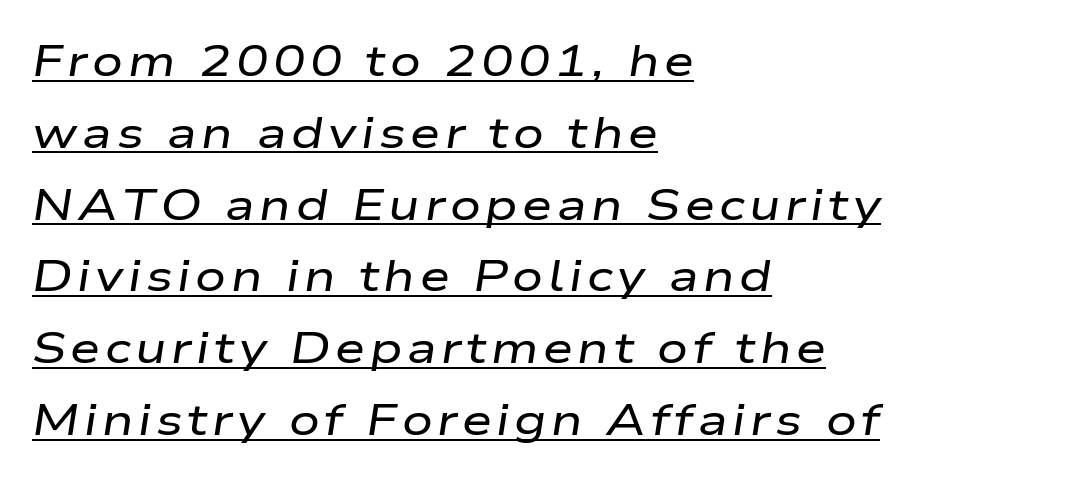
The image shows 43 px wide type, italic (leaning right); set left-aligned, normal line spacing (1.67x), underlined; low stroke contrast and a medium x-height.
